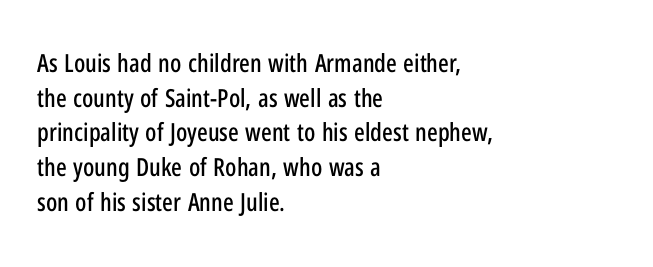
The image shows 25 px text type, upright; set left-aligned, normal line spacing (1.39x), normal letter spacing, not underlined.
